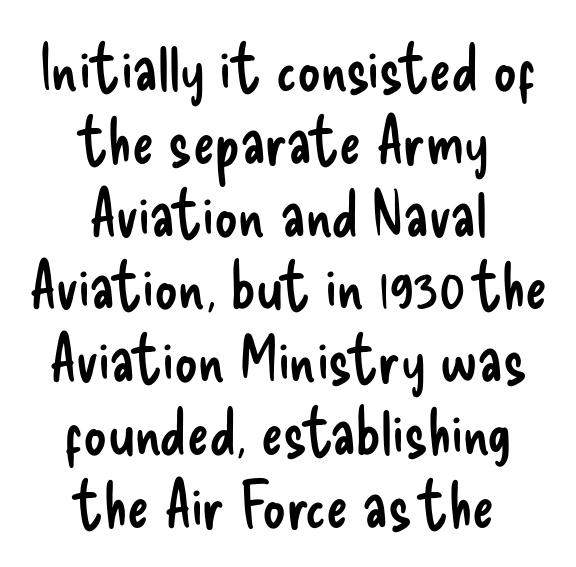
Descender tails drop into unmarked territory. You could not count columns in this text — the font is proportionally spaced. Vertical spacing — tight. If you folded the block vertically in half, each line would mirror itself in length. Note: no serifs on the glyphs. Heaviness? Minimal to ordinary, like unemphasized prose.
